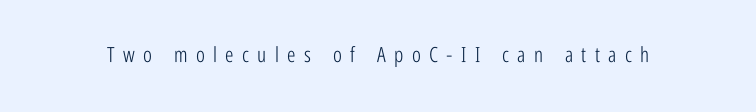
{"italic": "no", "bold": "no", "underline": "no", "letter_spacing": "wide", "letter_spacing_em": 0.4, "glyph_px": 21}
